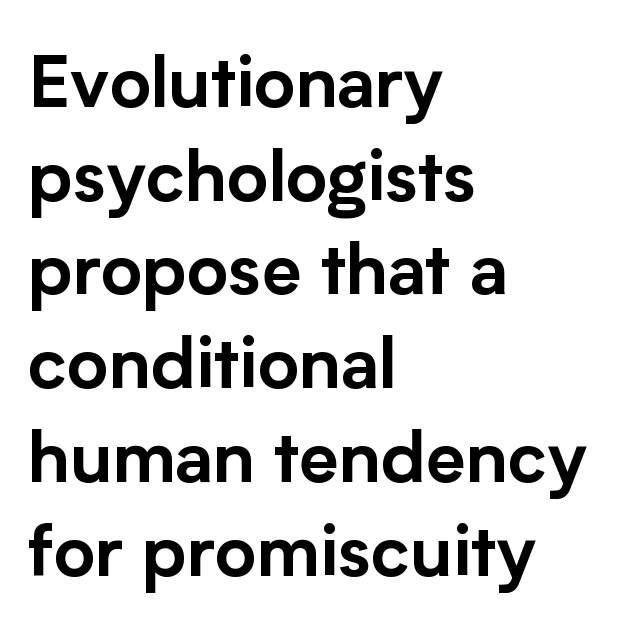
A student would call this left alignment; a typographer would say flush left, rag right. Check under the words: just untouched page. The space between consecutive lines is moderate. Nope, not italic — everything's standing straight. Honestly, the letter spacing is just normal — you wouldn't notice it. The letters carry no serifs — their stems end cleanly without finishing strokes.
